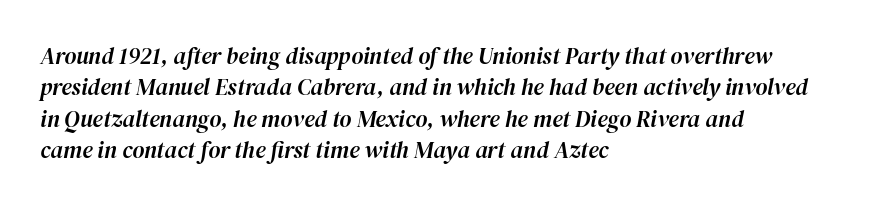
Characters are canted at an angle relative to the baseline's perpendicular. Notice how descenders clear the ascenders below comfortably — that's standard leading. A clean baseline with only descenders dipping below it. Each line starts at the same left margin while the right side varies.
